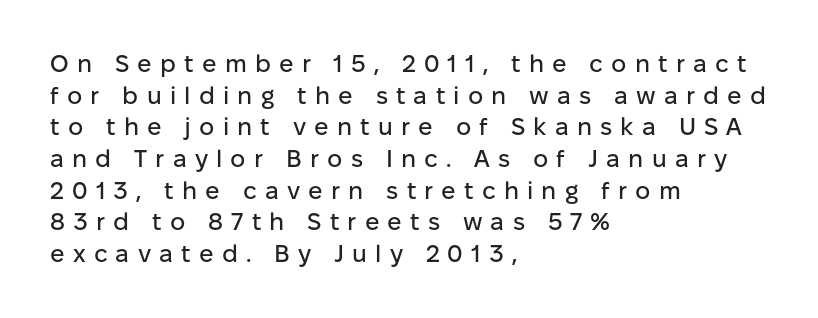
Plain, unruled lines of type. Here the glyphs are tracked loosely, breaking word shapes into spaced letters. If you measured baseline to baseline, you'd find a middling distance. The letters stand upright; this is a roman face. The compositor pushed each line to the left boundary.
